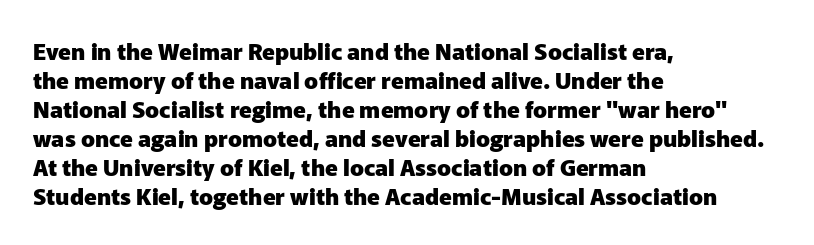
The image shows 23 px bold type, upright; set left-aligned, normal line spacing (1.26x), normal letter spacing, not underlined.
